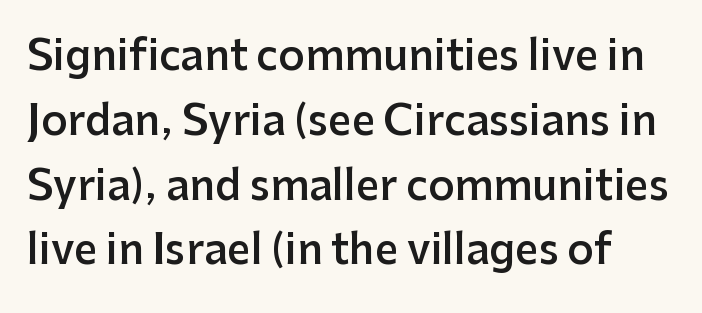
The image shows 41 px semibold sans-serif type, upright; set normal line spacing (1.58x), normal letter spacing, not underlined; low stroke contrast and a medium x-height.
